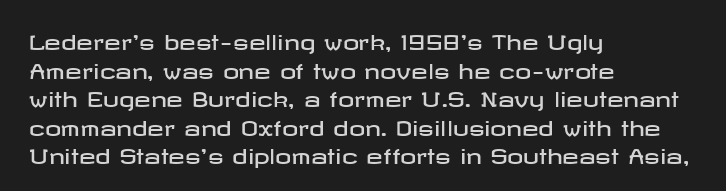
Q: Is the text italic (slanted)? A: No, it is upright.
Q: Is the text underlined? A: No.
Q: How is the paragraph aligned? A: Left-aligned.
Q: Is the spacing between letters normal or unusually wide? A: Normal.
Q: Is the spacing between lines tight, normal or loose? A: Normal.
